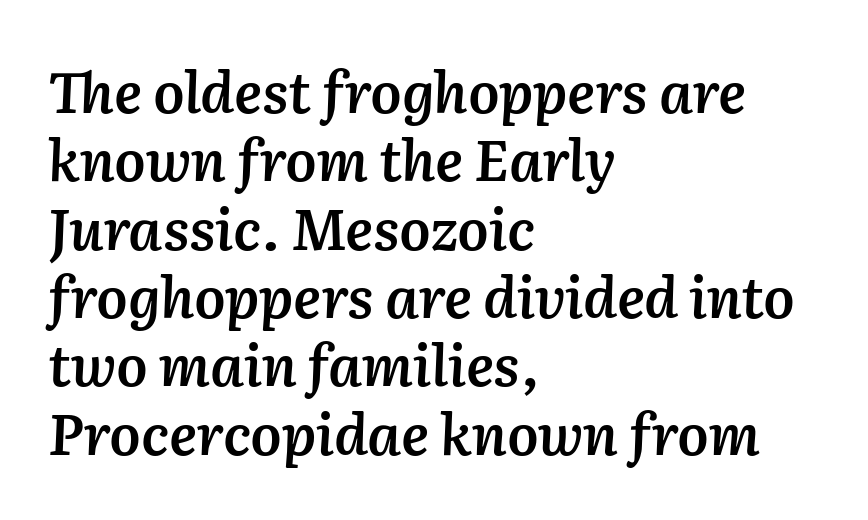
{"italic": "yes", "lean": "right", "slant_degrees": 2, "bold": "semi", "weight": "semibold", "width": "normal", "stroke_contrast": "medium", "x_height": "medium", "monospaced": "no", "underline": "no", "align": "left", "line_spacing_ratio": 1.22, "letter_spacing": "normal", "letter_spacing_em": 0.0, "glyph_px": 56}
